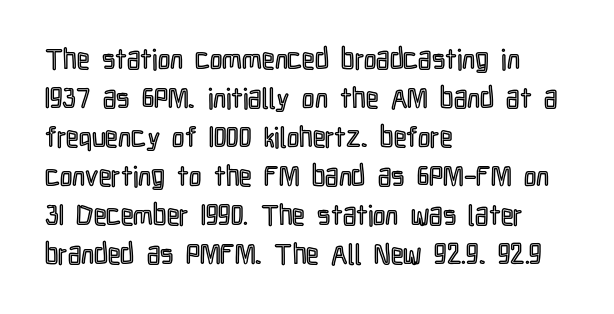
Quick note: interline space is typical. The rendering keeps characters at their native spacing. This is the regular roman posture of the typeface. Leftover space on each line is placed entirely after the last word. Character widths vary here, with narrow letters taking less room than wide ones.
